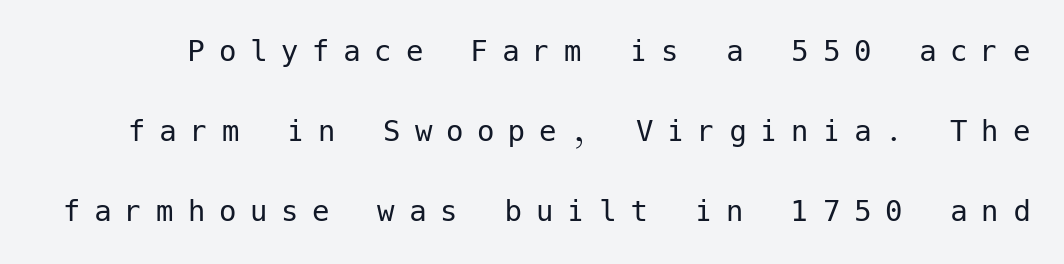
The image shows 35 px regular-weight sans-serif type, upright; set loose line spacing (2.29x), unusually wide letter spacing (+0.39 em), not underlined; low stroke contrast and a medium x-height.
